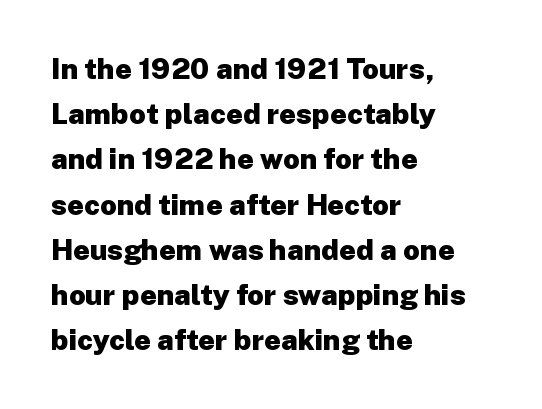
{"serif": "no", "italic": "no", "bold": "yes", "weight": "heavy", "width": "normal", "stroke_contrast": "low", "x_height": "medium", "monospaced": "no", "underline": "no", "align": "left", "line_spacing": "normal", "line_spacing_ratio": 1.56, "letter_spacing": "normal", "letter_spacing_em": 0.0, "glyph_px": 29}
